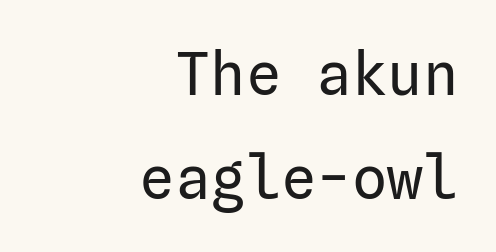
{"serif": "no", "italic": "no", "bold": "no", "weight": "regular", "width": "normal", "stroke_contrast": "low", "x_height": "medium", "underline": "no", "align": "right", "line_spacing_ratio": 1.77, "letter_spacing": "normal", "letter_spacing_em": 0.0, "glyph_px": 59}
